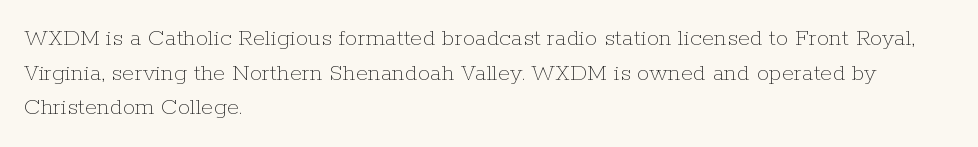
The image shows 25 px text type, upright; set left-aligned, normal line spacing (1.39x), normal letter spacing, not underlined.
